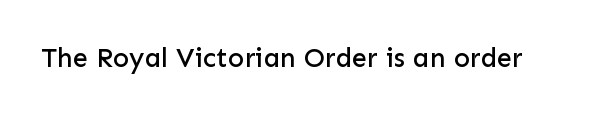
The image shows 27 px text type, upright; set normal letter spacing, not underlined.
